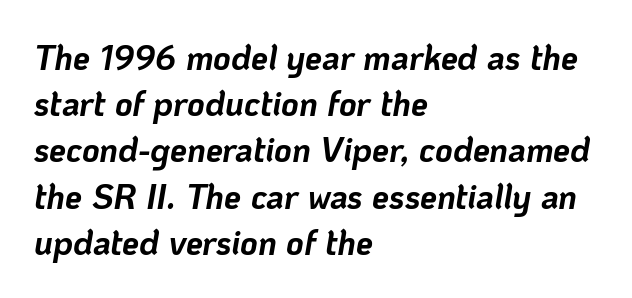
{"italic": "yes", "lean": "right", "slant_degrees": 10, "bold": "yes", "weight": "bold", "width": "normal", "stroke_contrast": "low", "x_height": "medium", "monospaced": "no", "underline": "no", "align": "left", "line_spacing": "normal", "line_spacing_ratio": 1.36, "letter_spacing": "normal", "letter_spacing_em": 0.0, "glyph_px": 34}
